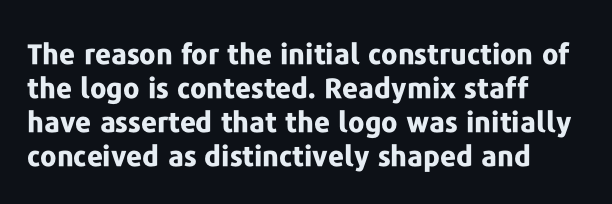
Q: Is the text bold? A: Yes.
Q: Is the text italic (slanted)? A: No, it is upright.
Q: Is the typeface a serif or a sans-serif typeface? A: Sans-serif.
Q: Is the text underlined? A: No.
Q: How is the paragraph aligned? A: Left-aligned.
Q: Is the spacing between letters normal or unusually wide? A: Normal.
Q: Width (condensed, normal, or wide)? A: Normal.
Q: Stroke contrast? A: Low.
Q: x-height? A: Medium.
Q: Monospaced? A: No.
